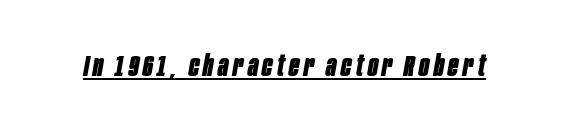
Q: Is the text bold? A: Yes.
Q: Is the text italic (slanted)? A: Yes, it leans right by about 10 degrees.
Q: Is the text underlined? A: Yes.
Q: Width (condensed, normal, or wide)? A: Condensed.
Q: Stroke contrast? A: Low.
Q: x-height? A: Large.
Q: Monospaced? A: No.
